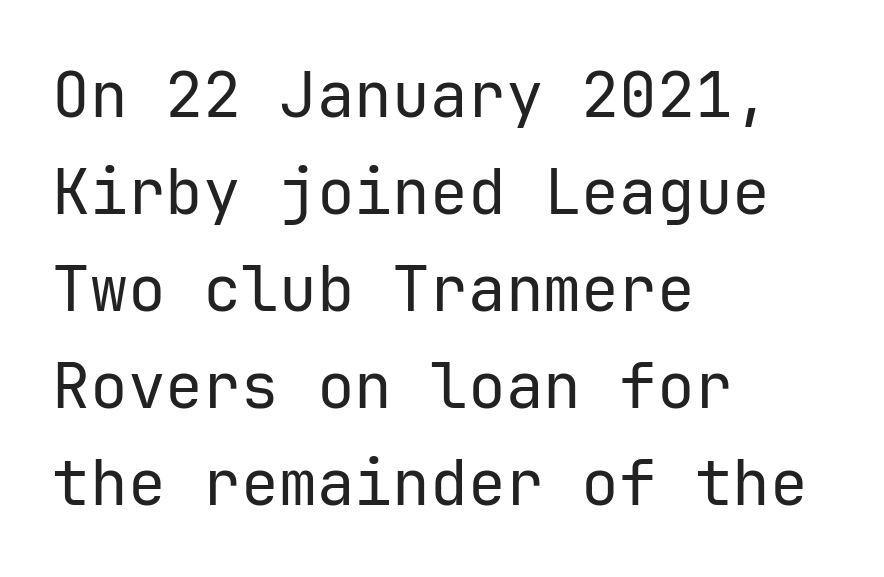
Between one letter and the next there's only the usual sliver of space. Nope, no serifs anywhere on these letters. The strokes carry an ordinary text weight at most. Plain, unruled lines of type. Successive baselines arrive at the customary interval.
